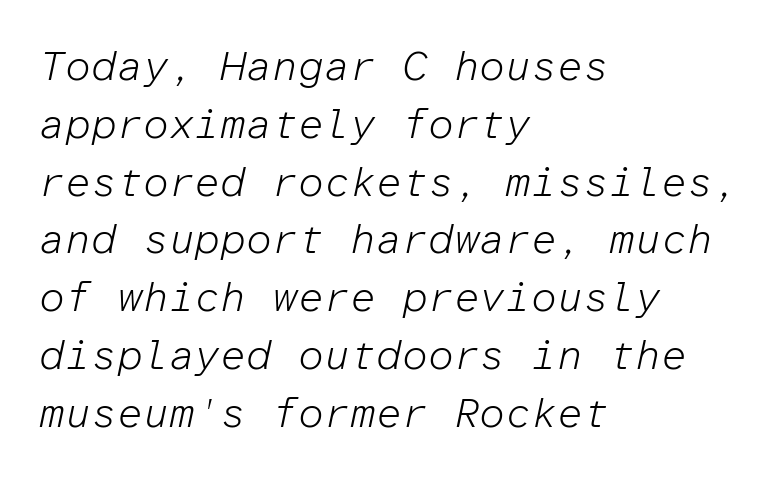
The image shows 41 px light type, italic (leaning right), monospaced; set left-aligned, normal line spacing (1.41x), normal letter spacing, not underlined; low stroke contrast and a medium x-height.
